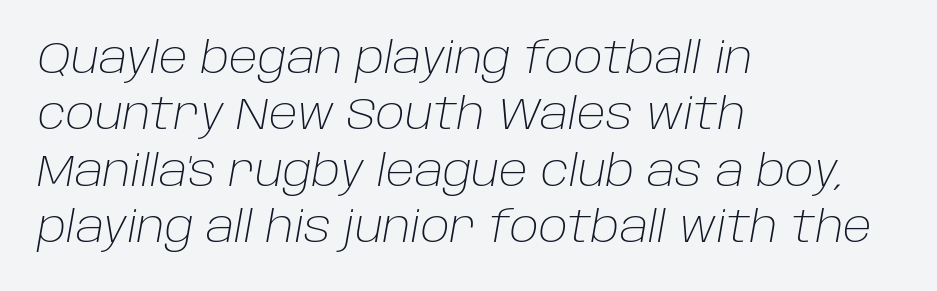
The designer left line spacing at the default. This sample has the flowing, uneven cadence of proportional lettering. Tracking value appears to be zero — textbook default spacing. The zone under the glyphs is completely vacant.
